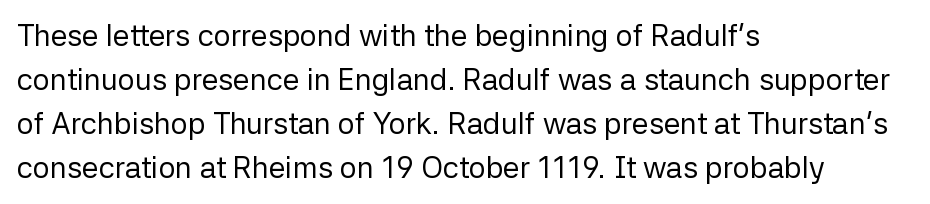
The cut favours lightness, reaching ordinary text weight at its darkest. These lines are rendered in a variable-pitch font. Short note: letters normally spaced. The area under the type is left untouched. The font family rendered here belongs to the sans-serif group.
